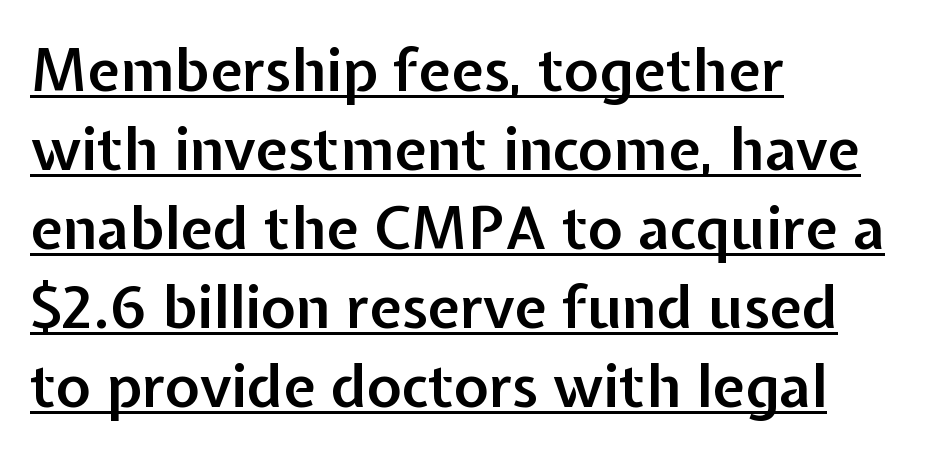
{"serif": "no", "italic": "no", "bold": "semi", "weight": "semibold", "width": "normal", "stroke_contrast": "low", "x_height": "medium", "monospaced": "no", "underline": "yes", "align": "left", "line_spacing": "normal", "line_spacing_ratio": 1.34, "letter_spacing": "normal", "letter_spacing_em": 0.0, "glyph_px": 59}
